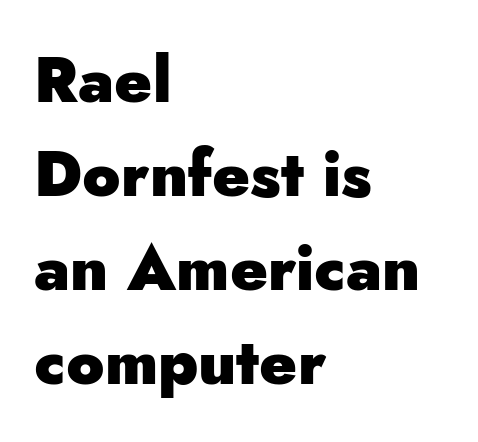
Q: Is the text bold? A: Yes.
Q: Is the text italic (slanted)? A: No, it is upright.
Q: Is the typeface a serif or a sans-serif typeface? A: Sans-serif.
Q: Is the text underlined? A: No.
Q: How is the paragraph aligned? A: Left-aligned.
Q: Is the spacing between letters normal or unusually wide? A: Normal.
Q: Is the spacing between lines tight, normal or loose? A: Normal.
Q: Width (condensed, normal, or wide)? A: Normal.
Q: Stroke contrast? A: Low.
Q: x-height? A: Small.
Q: Monospaced? A: No.
